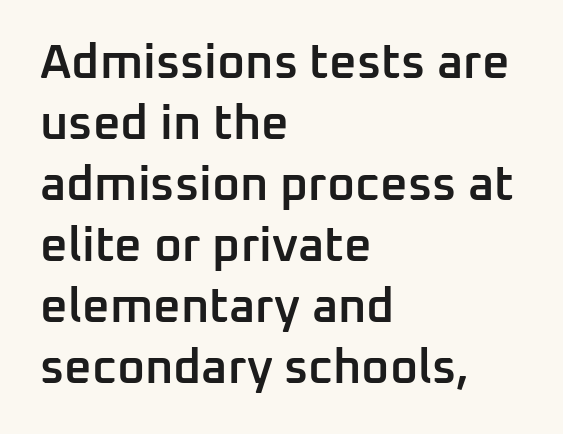
{"serif": "no", "italic": "no", "bold": "semi", "weight": "semibold", "width": "normal", "stroke_contrast": "low", "x_height": "medium", "monospaced": "no", "underline": "no", "align": "left", "line_spacing": "normal", "line_spacing_ratio": 1.27, "letter_spacing": "normal", "letter_spacing_em": 0.0, "glyph_px": 48}
